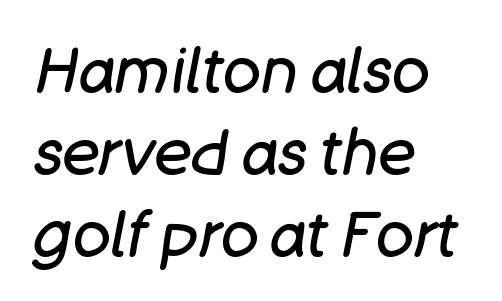
The weight tops out at a normal text grade. Looking at the ascenders, they clearly lean. The typesetter chose a ragged-right arrangement here. The line-height multiplier appears to be the usual default.
